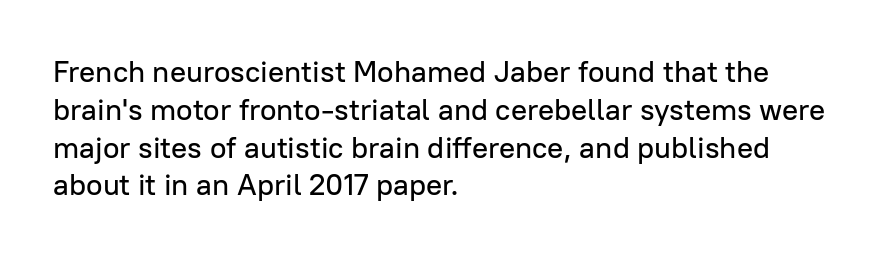
Q: Is the text italic (slanted)? A: No, it is upright.
Q: Is the typeface a serif or a sans-serif typeface? A: Sans-serif.
Q: Is the text underlined? A: No.
Q: How is the paragraph aligned? A: Left-aligned.
Q: Is the spacing between letters normal or unusually wide? A: Normal.
Q: Is the spacing between lines tight, normal or loose? A: Normal.
Q: Width (condensed, normal, or wide)? A: Normal.
Q: Stroke contrast? A: Low.
Q: x-height? A: Medium.
Q: Monospaced? A: No.
